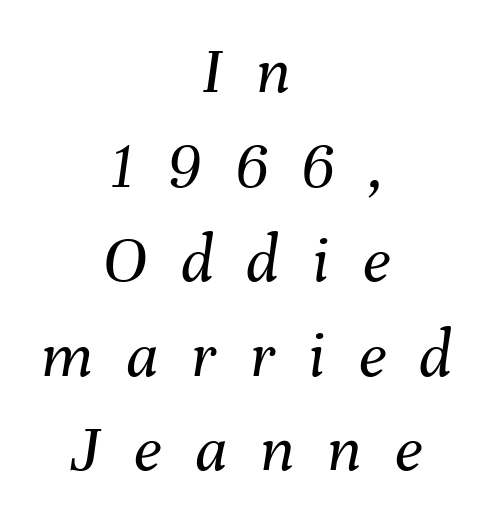
The gaps between neighbouring characters are conspicuously large. The letters are slanted; this is an italic face. Weight: not bold — regular or lighter. Just letters on the line, the space beneath them empty.
